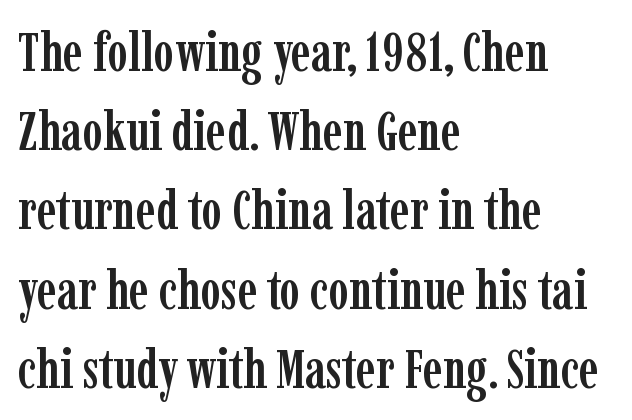
Q: Is the text italic (slanted)? A: No, it is upright.
Q: Is the typeface a serif or a sans-serif typeface? A: Serif.
Q: Is the text underlined? A: No.
Q: How is the paragraph aligned? A: Left-aligned.
Q: Is the spacing between letters normal or unusually wide? A: Normal.
Q: Is the spacing between lines tight, normal or loose? A: Normal.
Q: Width (condensed, normal, or wide)? A: Condensed.
Q: Stroke contrast? A: Low.
Q: x-height? A: Medium.
Q: Monospaced? A: No.
